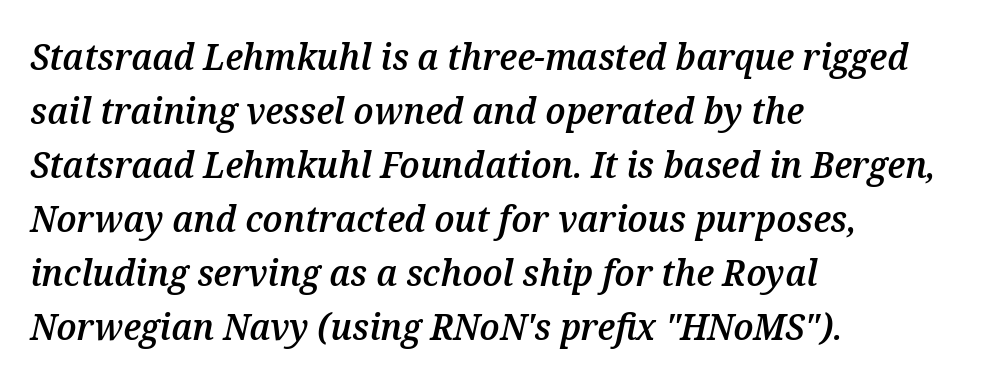
{"italic": "yes", "lean": "right", "slant_degrees": 12, "bold": "semi", "weight": "semibold", "width": "normal", "stroke_contrast": "medium", "x_height": "medium", "monospaced": "no", "underline": "no", "align": "left", "line_spacing": "normal", "line_spacing_ratio": 1.46, "letter_spacing": "normal", "letter_spacing_em": 0.0, "glyph_px": 37}
